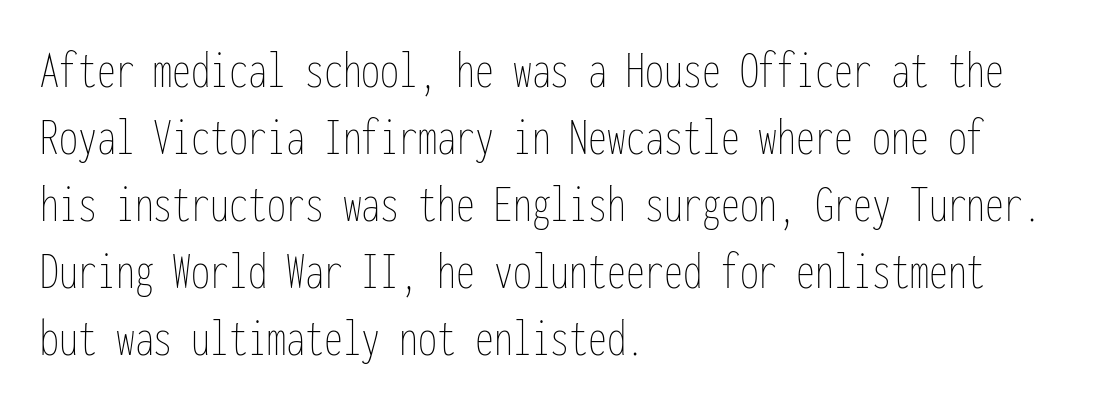
{"italic": "no", "bold": "no", "weight": "thin", "width": "condensed", "stroke_contrast": "low", "x_height": "medium", "monospaced": "yes", "underline": "no", "align": "left", "line_spacing_ratio": 1.24, "letter_spacing": "normal", "letter_spacing_em": 0.0, "glyph_px": 54}
